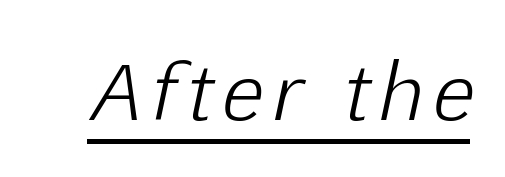
A typographer would call this underscored text. Unbolded letterforms with no extra heft. Quick note: italic. Note the varied advance widths — an 'i' is clearly narrower than an 'm'.
